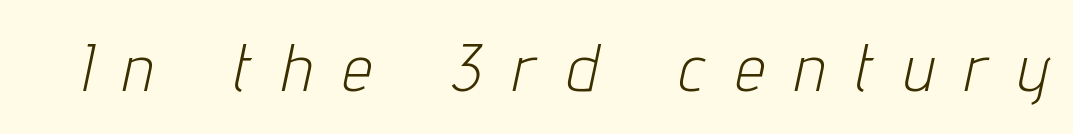
Q: Is the text bold? A: No.
Q: Is the text italic (slanted)? A: Yes, it leans right by about 12 degrees.
Q: Is the text underlined? A: No.
Q: Is the spacing between letters normal or unusually wide? A: Unusually wide.
Q: Width (condensed, normal, or wide)? A: Condensed.
Q: Stroke contrast? A: Low.
Q: x-height? A: Medium.
Q: Monospaced? A: No.
